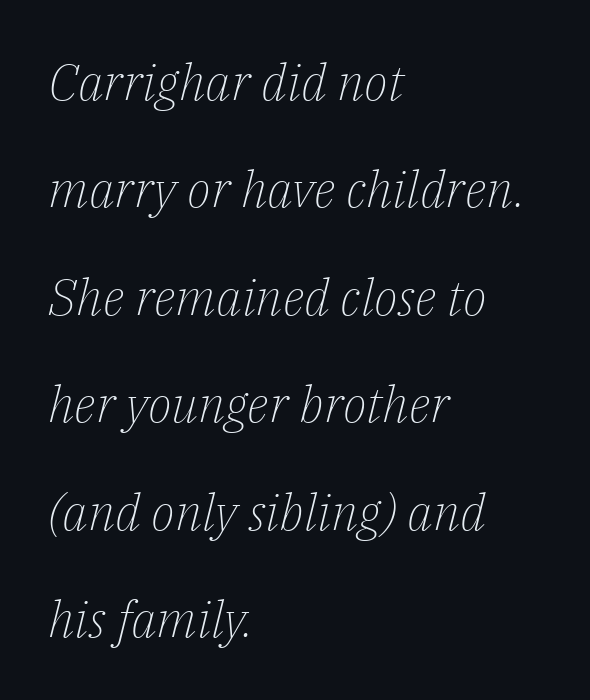
{"serif": "yes", "italic": "yes", "lean": "right", "slant_degrees": 14, "bold": "no", "weight": "light", "width": "normal", "stroke_contrast": "low", "x_height": "medium", "monospaced": "no", "underline": "no", "align": "left", "line_spacing": "loose", "line_spacing_ratio": 2.15, "letter_spacing": "normal", "letter_spacing_em": 0.0, "glyph_px": 50}
